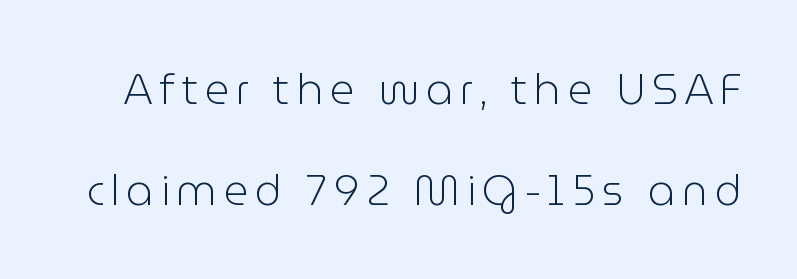
Q: Is the text bold? A: No.
Q: Is the text italic (slanted)? A: No, it is upright.
Q: Is the typeface a serif or a sans-serif typeface? A: Sans-serif.
Q: Is the text underlined? A: No.
Q: Is the spacing between lines tight, normal or loose? A: Loose.
Q: Width (condensed, normal, or wide)? A: Normal.
Q: Stroke contrast? A: Low.
Q: x-height? A: Medium.
Q: Monospaced? A: No.
